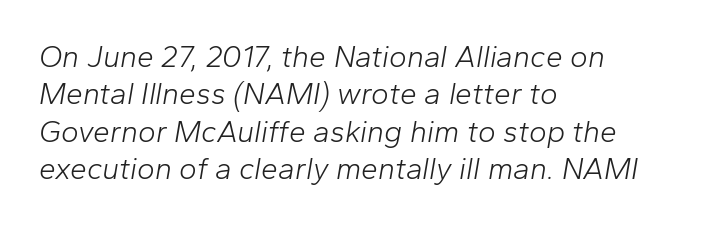
The image shows 30 px light type, italic (leaning right); set left-aligned, normal line spacing (1.25x), normal letter spacing, not underlined; low stroke contrast and a medium x-height.
